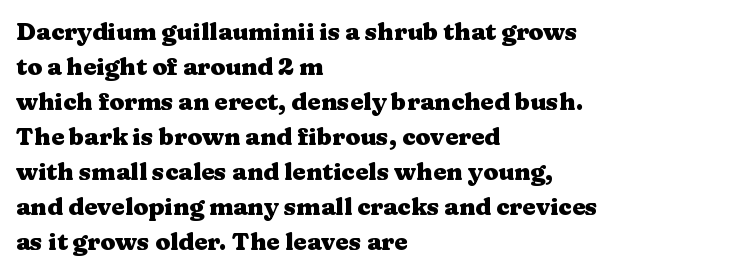
{"italic": "no", "bold": "yes", "underline": "no", "align": "left", "line_spacing": "normal", "line_spacing_ratio": 1.46, "letter_spacing": "normal", "letter_spacing_em": 0.0, "glyph_px": 24}
